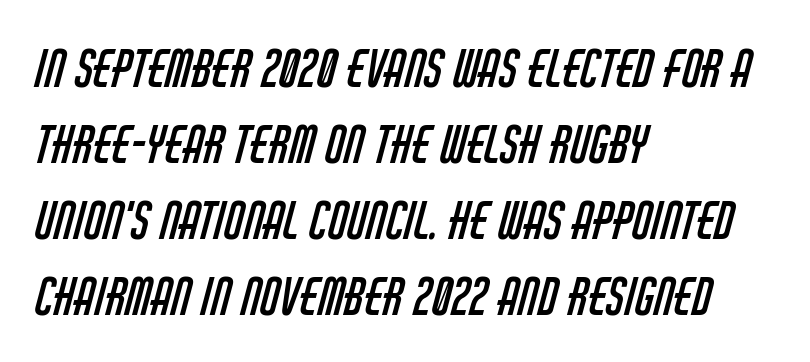
Q: Is the text bold? A: No.
Q: Is the typeface a serif or a sans-serif typeface? A: Sans-serif.
Q: Is the text underlined? A: No.
Q: How is the paragraph aligned? A: Left-aligned.
Q: Is the spacing between letters normal or unusually wide? A: Normal.
Q: Is the spacing between lines tight, normal or loose? A: Normal.
Q: Width (condensed, normal, or wide)? A: Condensed.
Q: Stroke contrast? A: Low.
Q: x-height? A: Large.
Q: Monospaced? A: No.
